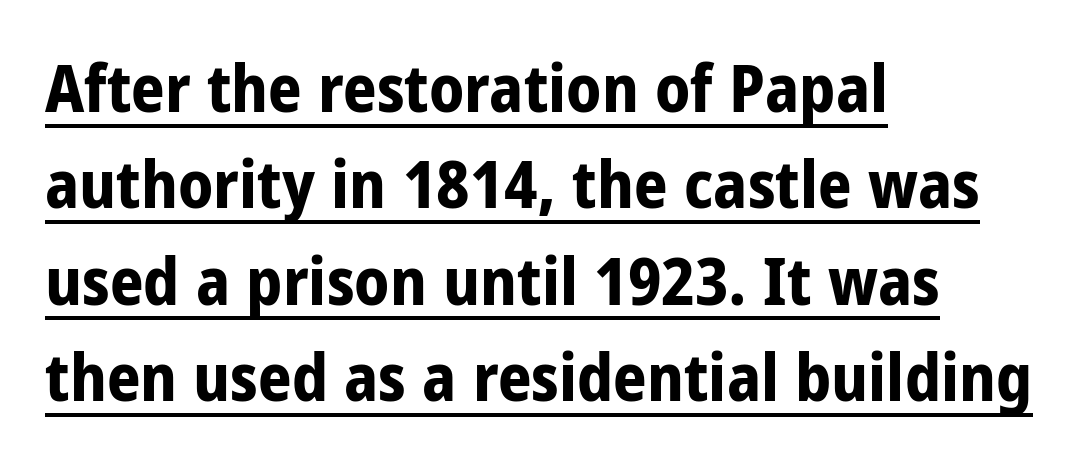
If you drew a ruler down the left edge, every line would touch it. Posture: upright roman. A typesetter would call this proportional, since set widths differ per character. Quick note: interline space is typical.
